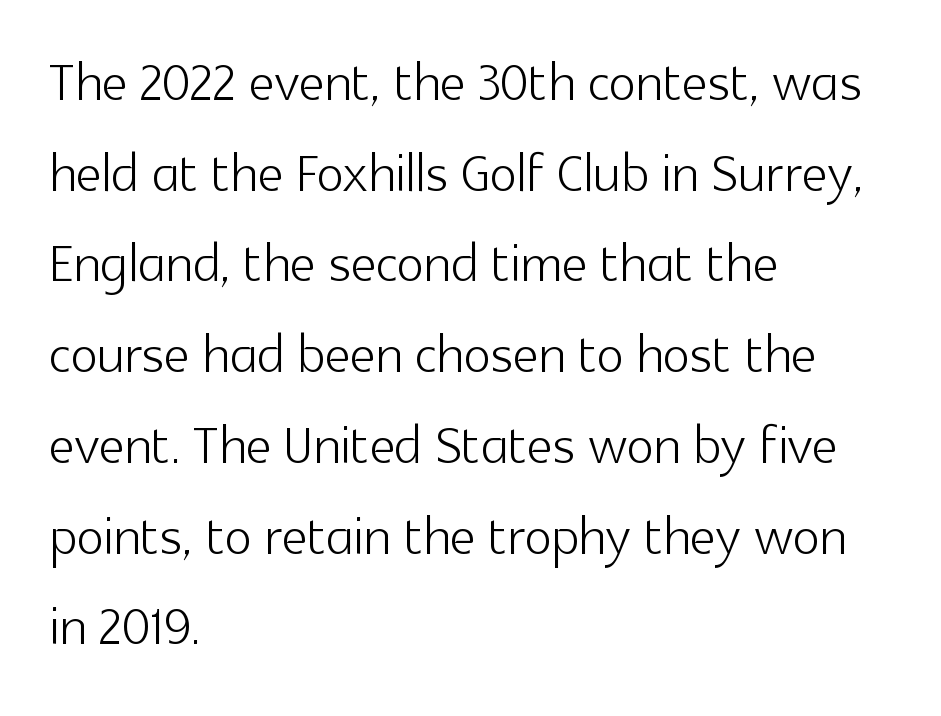
{"serif": "no", "italic": "no", "bold": "no", "weight": "light", "width": "normal", "x_height": "medium", "monospaced": "no", "underline": "no", "align": "left", "line_spacing": "normal", "line_spacing_ratio": 1.26, "letter_spacing": "normal", "letter_spacing_em": 0.0, "glyph_px": 72}
